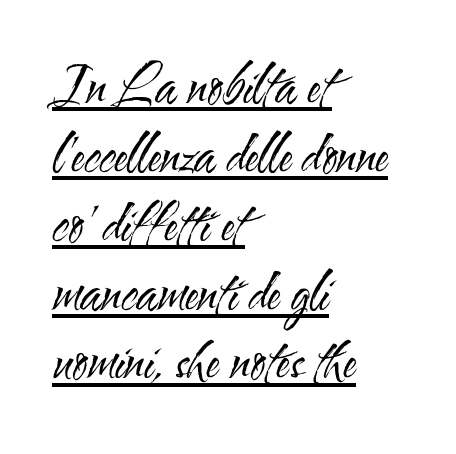
{"serif": "no", "bold": "no", "weight": "regular", "width": "condensed", "stroke_contrast": "medium", "x_height": "small", "monospaced": "no", "underline": "yes", "align": "left", "line_spacing": "normal", "line_spacing_ratio": 1.35, "letter_spacing": "normal", "letter_spacing_em": 0.0, "glyph_px": 51}
